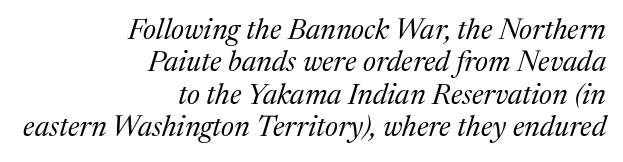
Q: Is the text bold? A: No.
Q: Is the text italic (slanted)? A: Yes, it leans right by about 17 degrees.
Q: Is the typeface a serif or a sans-serif typeface? A: Serif.
Q: Is the text underlined? A: No.
Q: How is the paragraph aligned? A: Right-aligned.
Q: Is the spacing between letters normal or unusually wide? A: Normal.
Q: Is the spacing between lines tight, normal or loose? A: Tight.
Q: Width (condensed, normal, or wide)? A: Normal.
Q: Stroke contrast? A: Medium.
Q: x-height? A: Medium.
Q: Monospaced? A: No.
